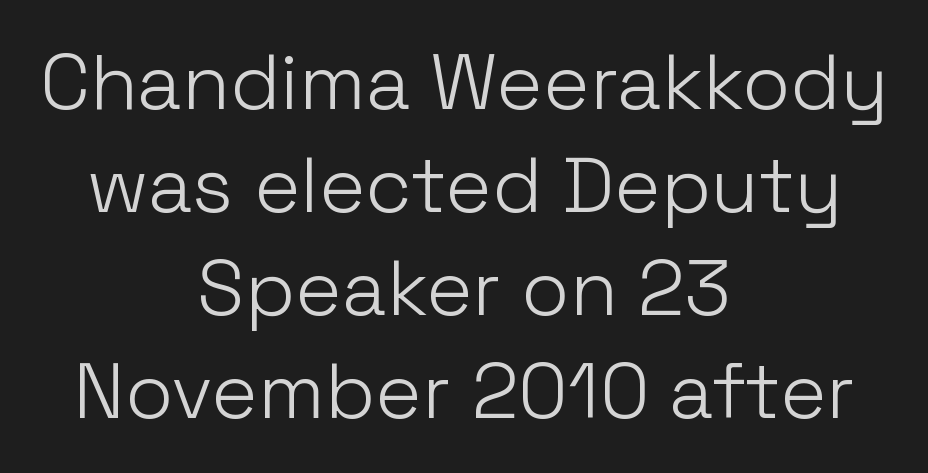
Q: Is the text bold? A: No.
Q: Is the text italic (slanted)? A: No, it is upright.
Q: Is the typeface a serif or a sans-serif typeface? A: Sans-serif.
Q: Is the text underlined? A: No.
Q: How is the paragraph aligned? A: Centered.
Q: Is the spacing between letters normal or unusually wide? A: Normal.
Q: Is the spacing between lines tight, normal or loose? A: Normal.
Q: Width (condensed, normal, or wide)? A: Normal.
Q: Stroke contrast? A: Low.
Q: x-height? A: Medium.
Q: Monospaced? A: No.
